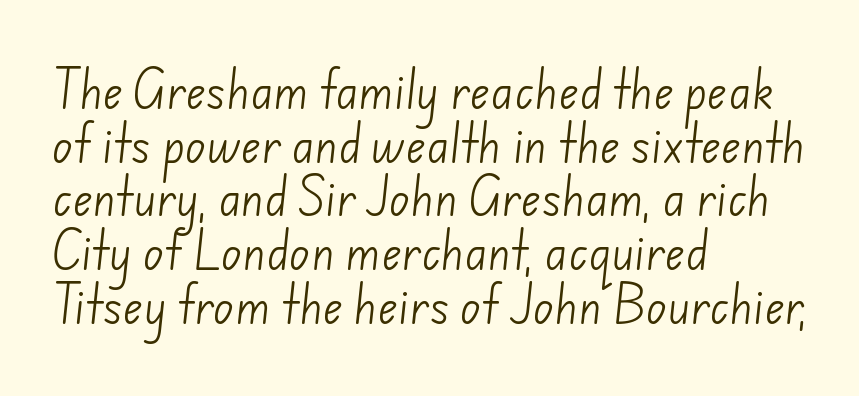
Descenders hang freely into open space. The lines are quadded left. Varying glyph widths throughout — classic text-font behaviour. The designer went with a sans here, leaving each stem footless.
